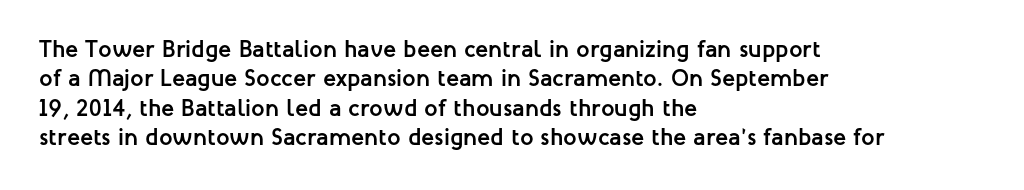
Q: Is the text bold? A: Yes.
Q: Is the text italic (slanted)? A: No, it is upright.
Q: Is the text underlined? A: No.
Q: How is the paragraph aligned? A: Left-aligned.
Q: Is the spacing between letters normal or unusually wide? A: Normal.
